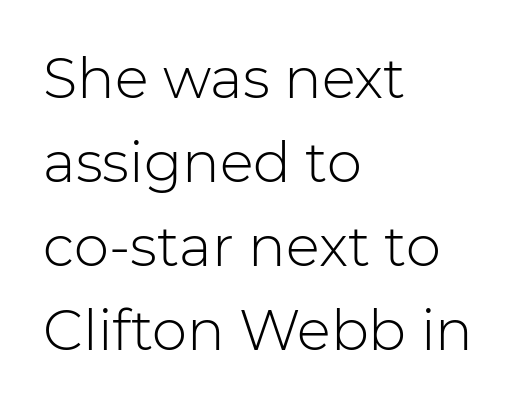
The rendering uses natural spacing where letterforms have individual widths. The foot of each line stays bare and open. The block of text has a typical density, with ordinary space between rows. Inter-character spacing is left at the font's built-in metrics. Typographically, this falls in the sans-serif category. No chunkiness to these letters — they're not bold.
